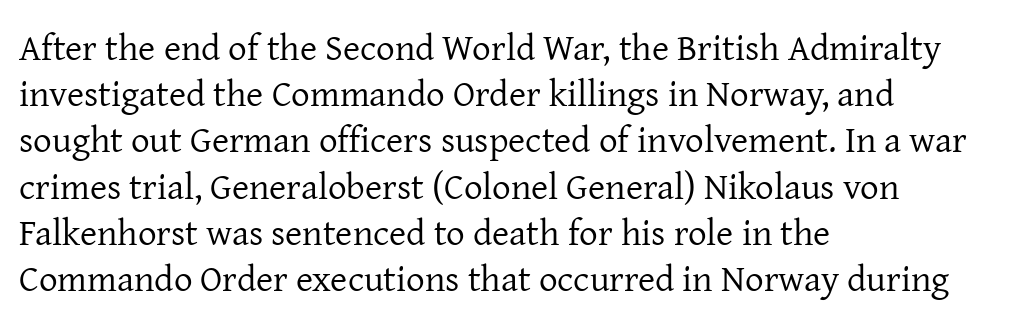
The image shows 37 px regular-weight serif type, upright; set left-aligned, normal line spacing (1.25x), normal letter spacing, not underlined; low stroke contrast and a medium x-height.
